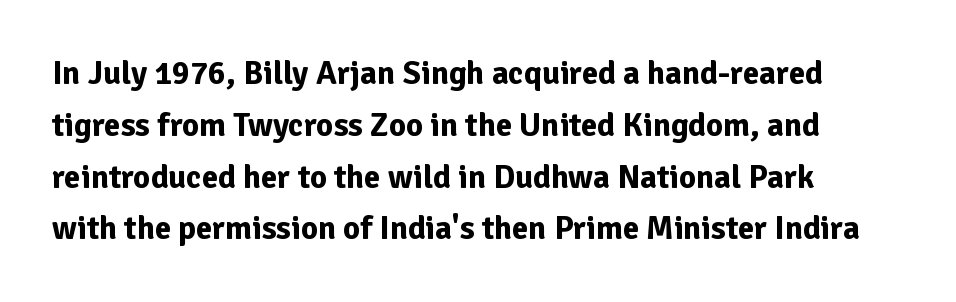
A typesetter would mark this as roman, not italic. Descenders hang freely into open space. This rendering leaves character spacing at its baseline value. Leftover space on each line is placed entirely after the last word. Letterform terminals end flat and unadorned throughout the passage. Strokes here are thick enough to call this a true bold.
